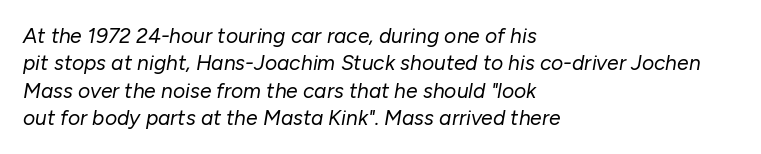
Q: Is the text bold? A: No.
Q: Is the text italic (slanted)? A: Yes, it leans right by about 10 degrees.
Q: Is the text underlined? A: No.
Q: How is the paragraph aligned? A: Left-aligned.
Q: Is the spacing between letters normal or unusually wide? A: Normal.
Q: Is the spacing between lines tight, normal or loose? A: Normal.
